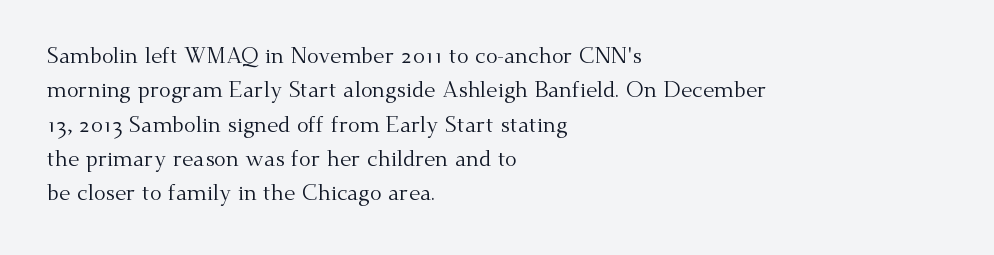
{"italic": "no", "bold": "no", "underline": "no", "align": "left", "line_spacing": "normal", "line_spacing_ratio": 1.56, "letter_spacing": "normal", "letter_spacing_em": 0.0, "glyph_px": 22}
